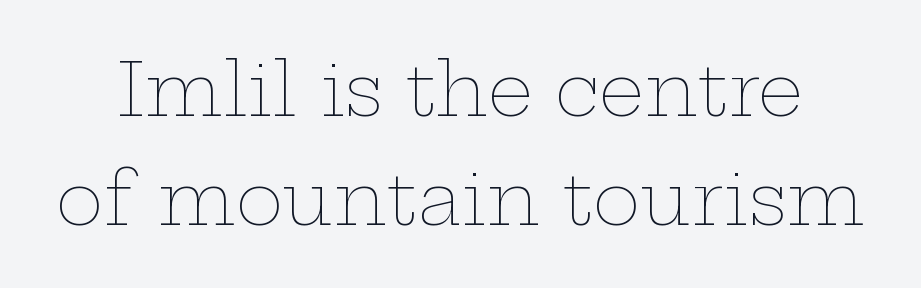
{"italic": "no", "bold": "no", "weight": "thin", "width": "wide", "stroke_contrast": "low", "x_height": "medium", "monospaced": "no", "underline": "no", "line_spacing": "normal", "line_spacing_ratio": 1.51, "letter_spacing": "normal", "letter_spacing_em": 0.0, "glyph_px": 72}
